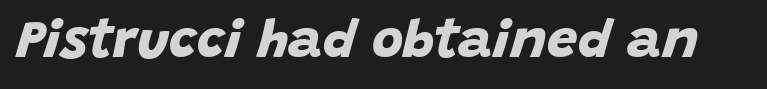
Q: Is the text bold? A: Yes.
Q: Is the typeface a serif or a sans-serif typeface? A: Sans-serif.
Q: Is the text underlined? A: No.
Q: Is the spacing between letters normal or unusually wide? A: Normal.
Q: Width (condensed, normal, or wide)? A: Normal.
Q: Stroke contrast? A: Low.
Q: x-height? A: Large.
Q: Monospaced? A: No.
